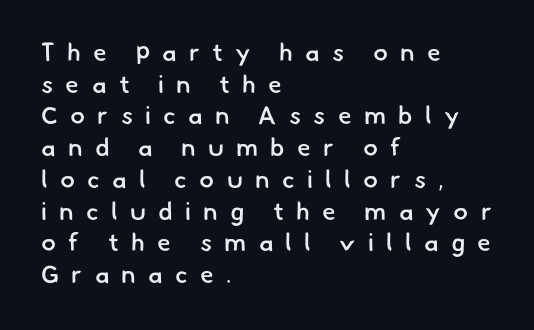
Q: Is the text bold? A: Semi-bold.
Q: Is the text underlined? A: No.
Q: How is the paragraph aligned? A: Left-aligned.
Q: Is the spacing between letters normal or unusually wide? A: Unusually wide.
Q: Is the spacing between lines tight, normal or loose? A: Normal.
